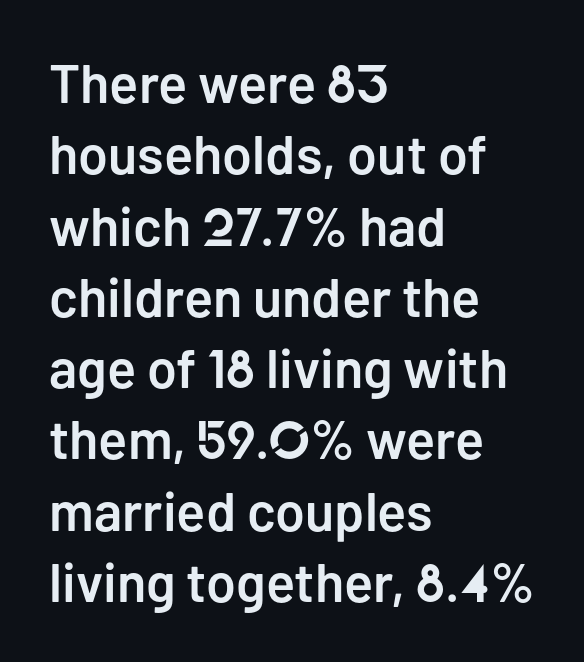
{"serif": "no", "italic": "no", "bold": "semi", "weight": "semibold", "width": "normal", "stroke_contrast": "low", "x_height": "medium", "monospaced": "no", "underline": "no", "align": "left", "line_spacing": "normal", "line_spacing_ratio": 1.32, "letter_spacing": "normal", "letter_spacing_em": 0.0, "glyph_px": 54}
